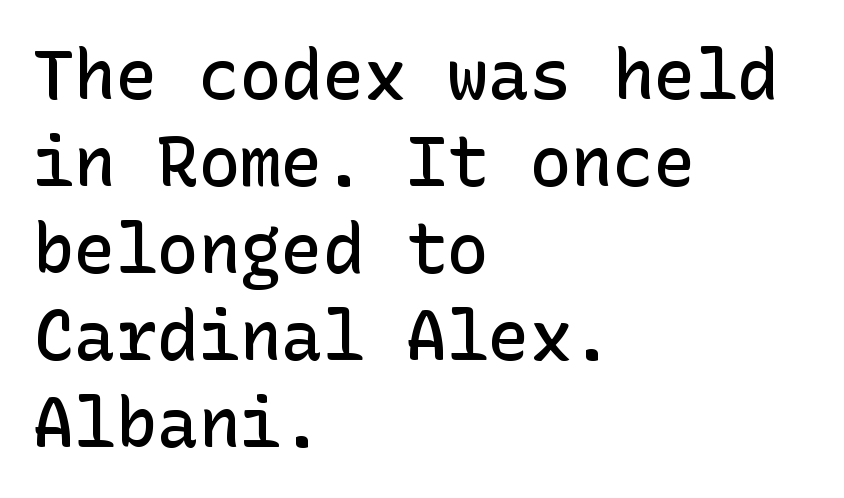
The image shows 69 px semibold sans-serif type, upright; set left-aligned, normal line spacing (1.26x), normal letter spacing, not underlined; low stroke contrast and a medium x-height.
